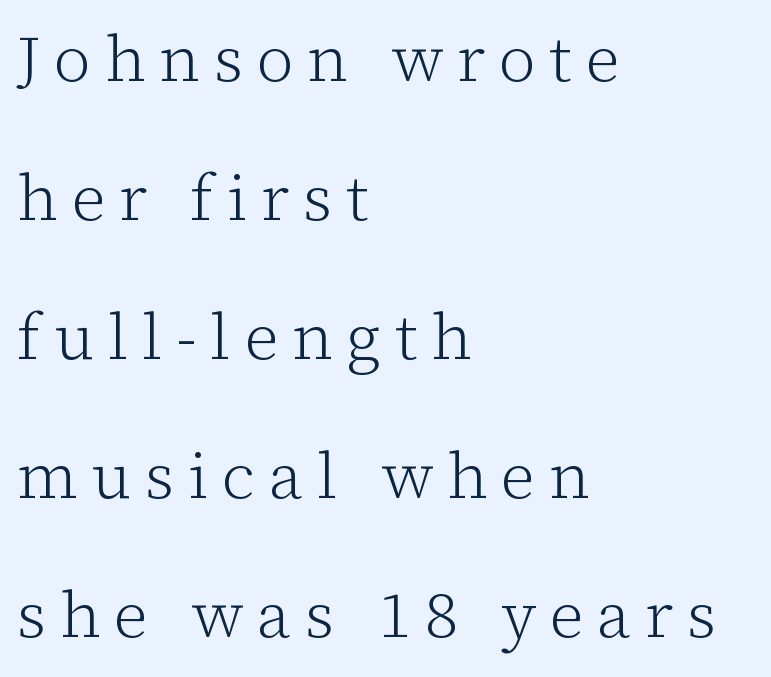
{"serif": "yes", "italic": "no", "bold": "no", "weight": "light", "width": "normal", "stroke_contrast": "low", "x_height": "medium", "monospaced": "no", "underline": "no", "align": "left", "line_spacing": "loose", "line_spacing_ratio": 2.14, "letter_spacing": "wide", "letter_spacing_em": 0.21, "glyph_px": 65}
